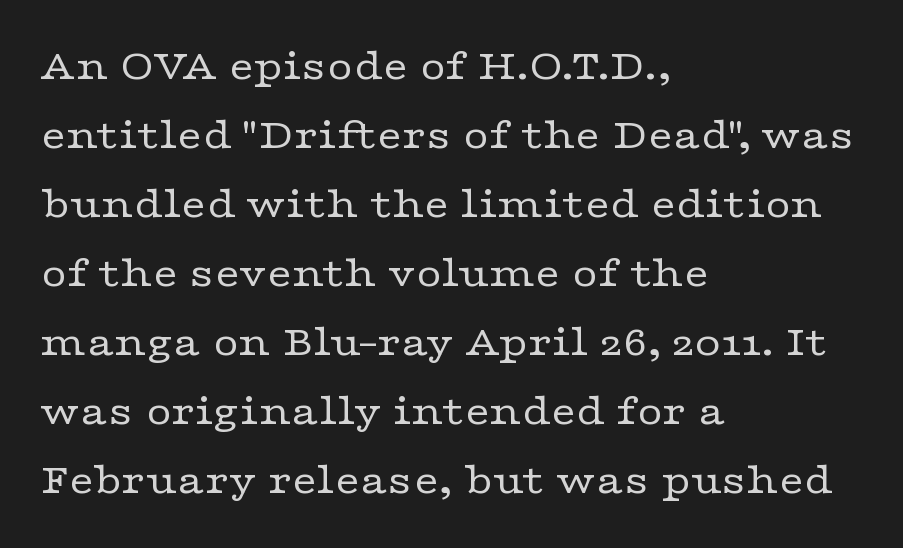
{"serif": "yes", "italic": "no", "bold": "no", "weight": "regular", "width": "wide", "stroke_contrast": "low", "x_height": "medium", "monospaced": "no", "underline": "no", "align": "left", "line_spacing": "normal", "line_spacing_ratio": 1.57, "letter_spacing": "normal", "letter_spacing_em": 0.0, "glyph_px": 44}
